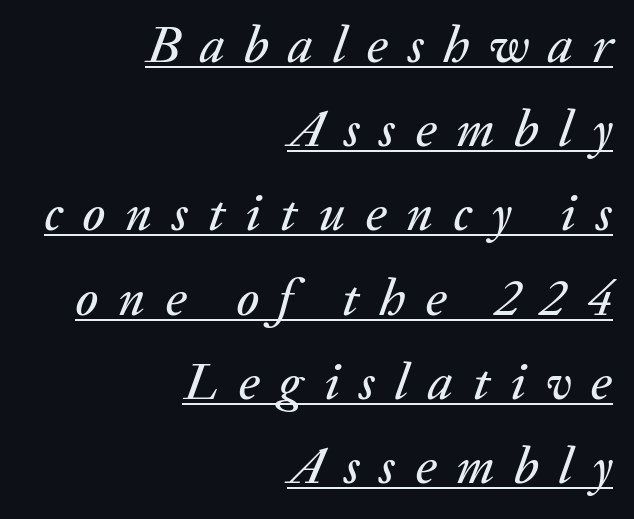
{"italic": "yes", "lean": "right", "slant_degrees": 20, "width": "normal", "stroke_contrast": "medium", "x_height": "medium", "monospaced": "no", "underline": "yes", "align": "right", "line_spacing": "normal", "line_spacing_ratio": 1.62, "letter_spacing": "wide", "letter_spacing_em": 0.38, "glyph_px": 52}
